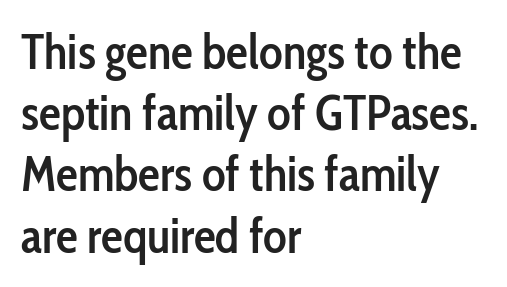
A typesetter would call this leading conventional body-copy spacing. Set as a demibold, roughly 600 on the weight scale. Observe the ordinary spacing: letters are neighbours, not strangers. This sample uses an upright cut, with every glyph sitting square on the baseline.
